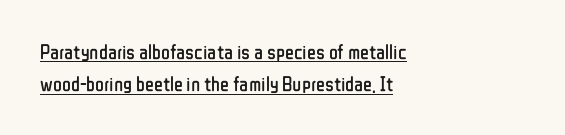
{"italic": "no", "bold": "no", "underline": "yes", "align": "left", "line_spacing": "normal", "line_spacing_ratio": 1.53, "letter_spacing": "normal", "letter_spacing_em": 0.0, "glyph_px": 21}
